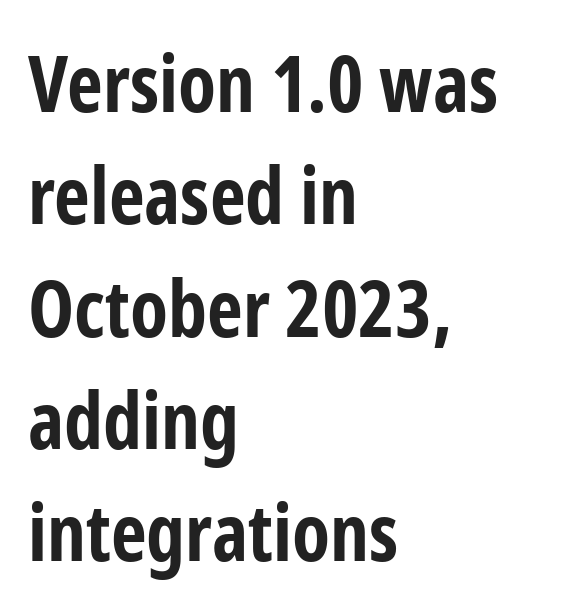
{"serif": "no", "italic": "no", "bold": "yes", "weight": "bold", "width": "condensed", "stroke_contrast": "low", "x_height": "medium", "monospaced": "no", "underline": "no", "align": "left", "line_spacing": "normal", "line_spacing_ratio": 1.44, "letter_spacing": "normal", "letter_spacing_em": 0.0, "glyph_px": 78}
